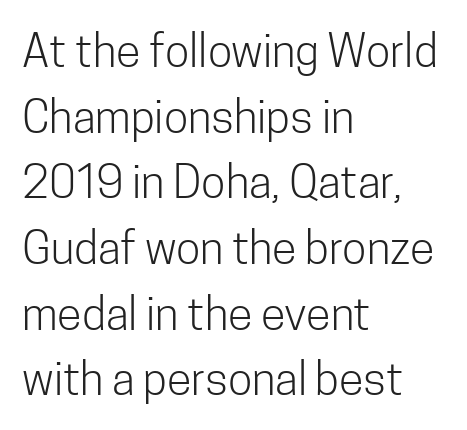
{"serif": "no", "italic": "no", "bold": "no", "weight": "light", "width": "condensed", "stroke_contrast": "low", "x_height": "medium", "monospaced": "no", "underline": "no", "align": "left", "line_spacing": "normal", "line_spacing_ratio": 1.46, "letter_spacing": "normal", "letter_spacing_em": 0.0, "glyph_px": 45}
